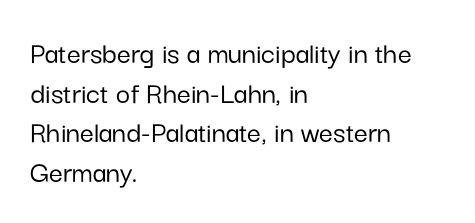
The image shows 31 px sans-serif type, upright; set left-aligned, normal line spacing (1.28x), normal letter spacing, not underlined; low stroke contrast and a medium x-height.
